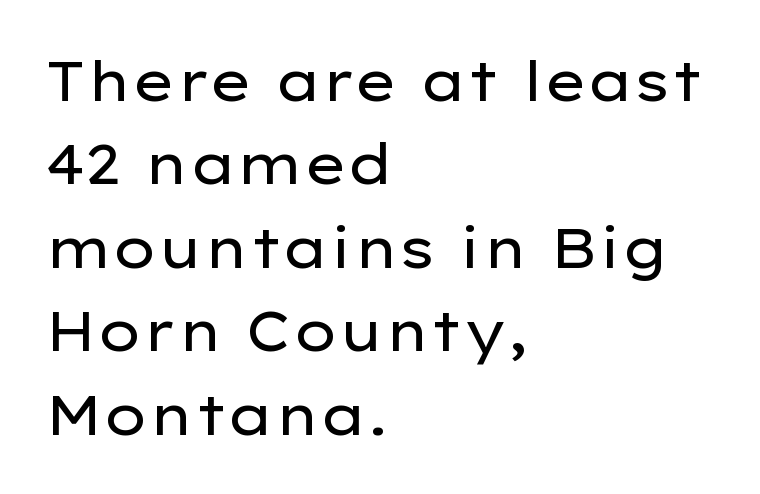
The image shows 56 px regular-weight, wide sans-serif type, upright; set left-aligned, normal line spacing (1.49x), normal letter spacing, not underlined; low stroke contrast and a medium x-height.
